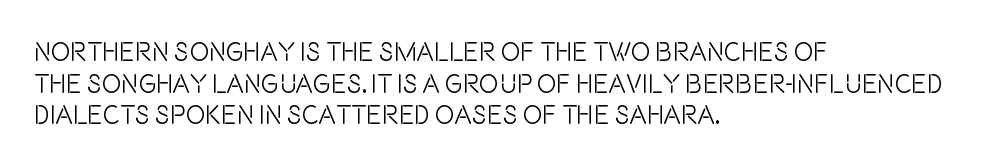
The image shows 26 px text type, upright; set left-aligned, line spacing 1.22x, normal letter spacing, not underlined.
